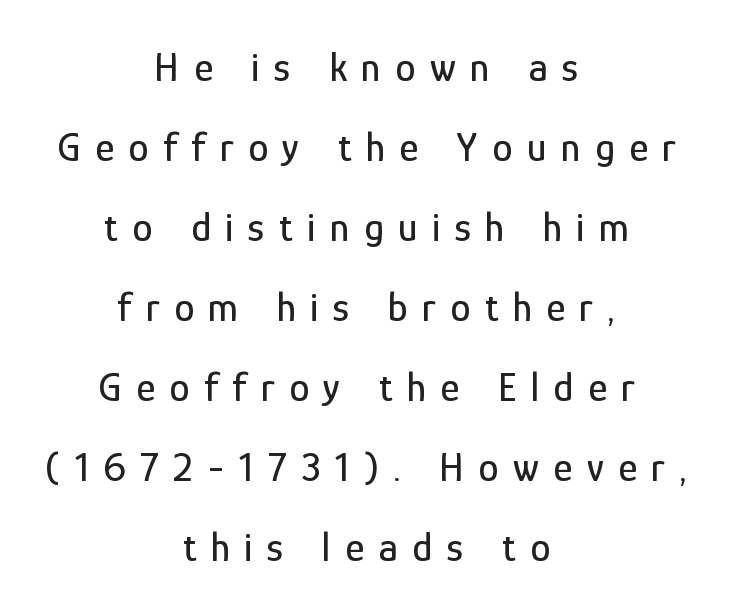
The image shows 41 px condensed sans-serif type, upright; set centered, loose line spacing (1.95x), unusually wide letter spacing (+0.35 em), not underlined; low stroke contrast and a medium x-height.
